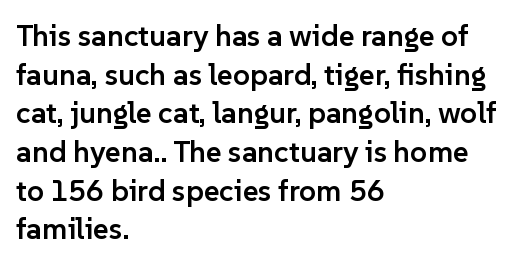
{"serif": "no", "italic": "no", "bold": "semi", "weight": "semibold", "width": "normal", "stroke_contrast": "low", "x_height": "medium", "monospaced": "no", "underline": "no", "align": "left", "line_spacing": "normal", "line_spacing_ratio": 1.29, "letter_spacing": "normal", "letter_spacing_em": 0.0, "glyph_px": 30}
